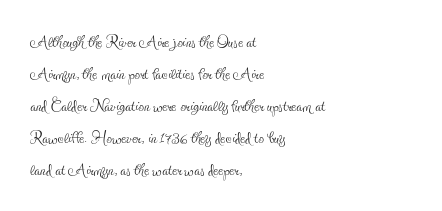
Q: Is the text bold? A: No.
Q: Is the text underlined? A: No.
Q: How is the paragraph aligned? A: Left-aligned.
Q: Is the spacing between letters normal or unusually wide? A: Normal.
Q: Is the spacing between lines tight, normal or loose? A: Normal.
